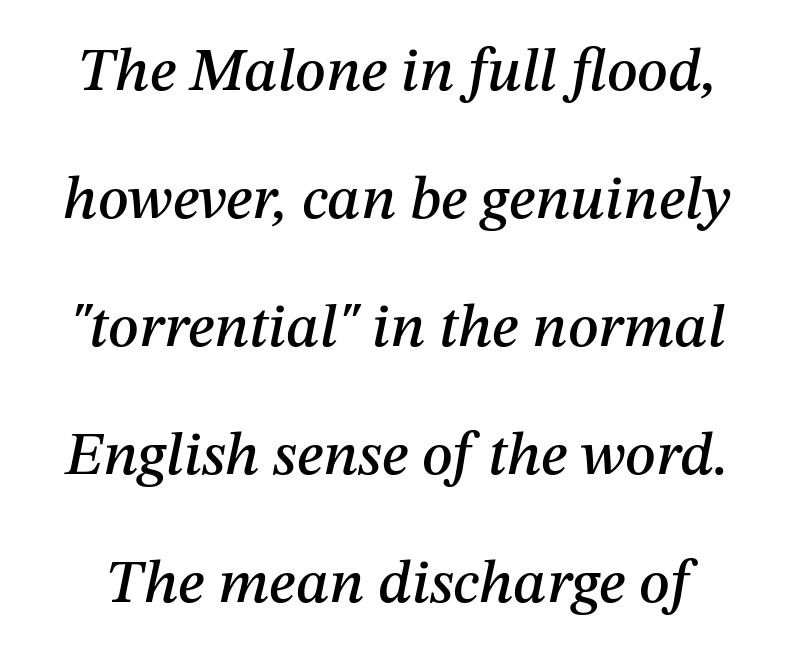
{"italic": "yes", "lean": "right", "slant_degrees": 12, "width": "normal", "stroke_contrast": "medium", "x_height": "medium", "monospaced": "no", "underline": "no", "line_spacing": "loose", "line_spacing_ratio": 2.1, "letter_spacing": "normal", "letter_spacing_em": 0.0, "glyph_px": 61}
